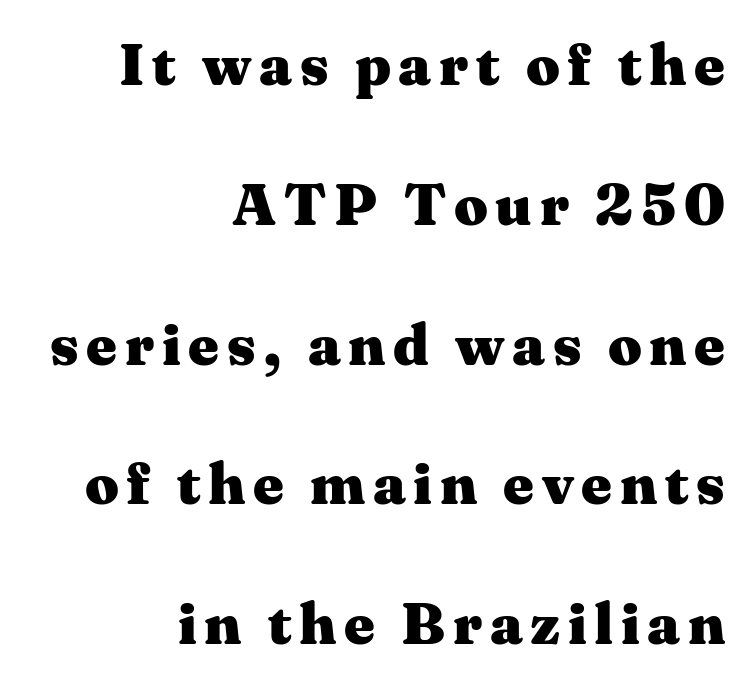
{"serif": "yes", "italic": "no", "bold": "yes", "weight": "heavy", "width": "wide", "stroke_contrast": "medium", "x_height": "medium", "monospaced": "no", "underline": "no", "align": "right", "line_spacing": "loose", "line_spacing_ratio": 2.37, "glyph_px": 59}
